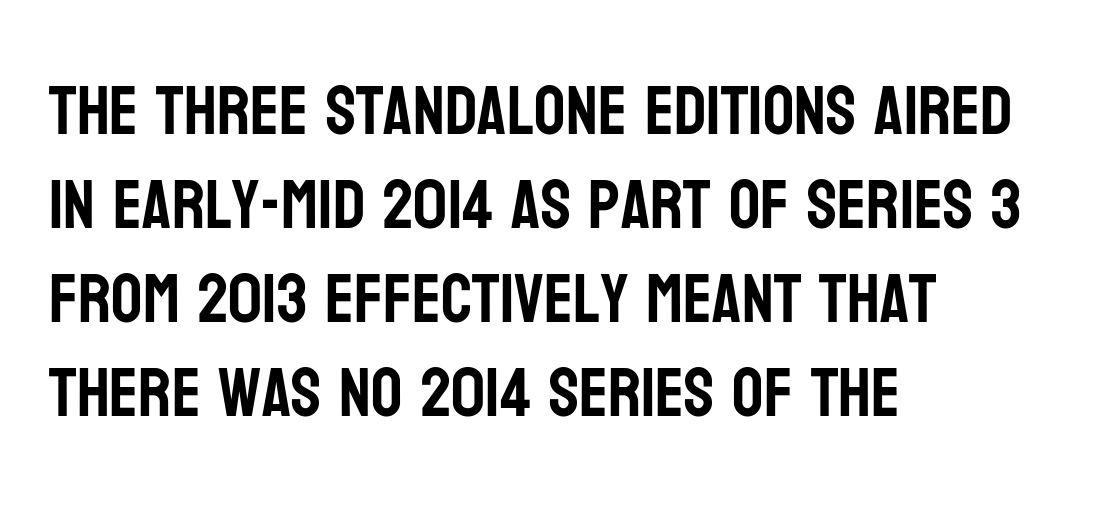
{"serif": "no", "italic": "no", "width": "condensed", "stroke_contrast": "low", "x_height": "large", "monospaced": "no", "underline": "no", "align": "left", "line_spacing": "normal", "line_spacing_ratio": 1.36, "letter_spacing": "normal", "letter_spacing_em": 0.0, "glyph_px": 69}
